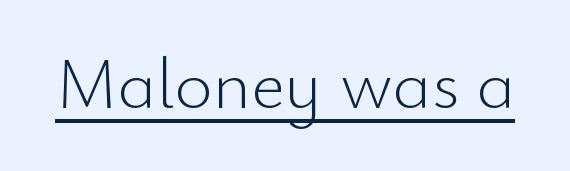
The image shows 73 px light sans-serif type, upright; set normal letter spacing, underlined; low stroke contrast and a small x-height.
